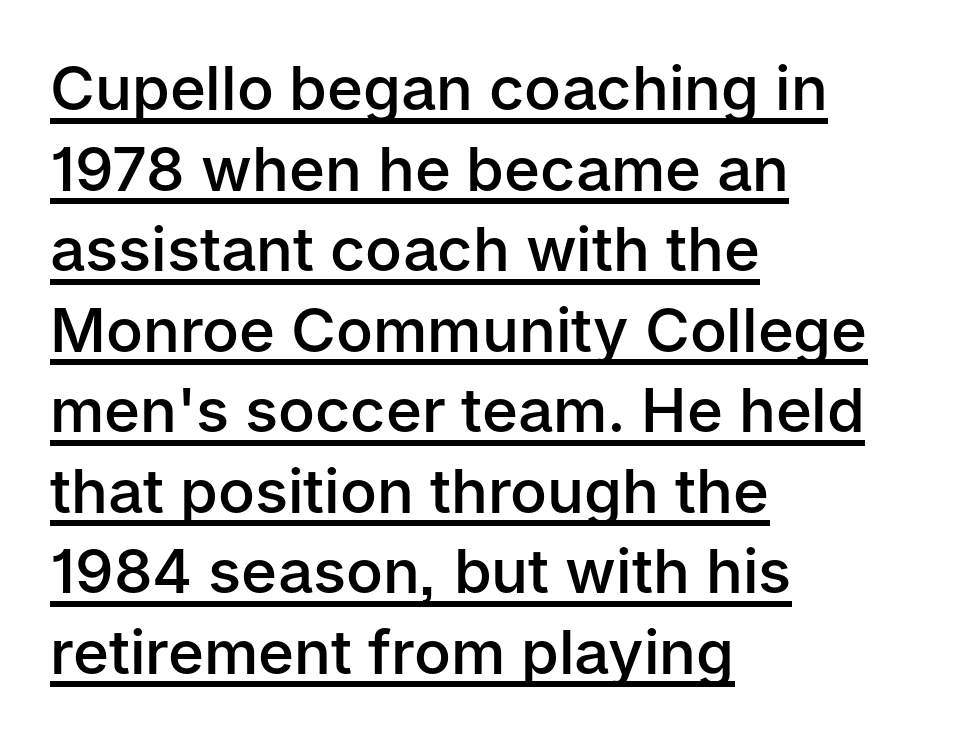
Observe the absence of serifs on each vertical stroke in this sample. Is this a fixed-width face? No — the glyphs have proportional, varying widths. Is the letter spacing exaggerated? No — it looks like the ordinary default. Strokes here are thickened, but only to semibold level.
